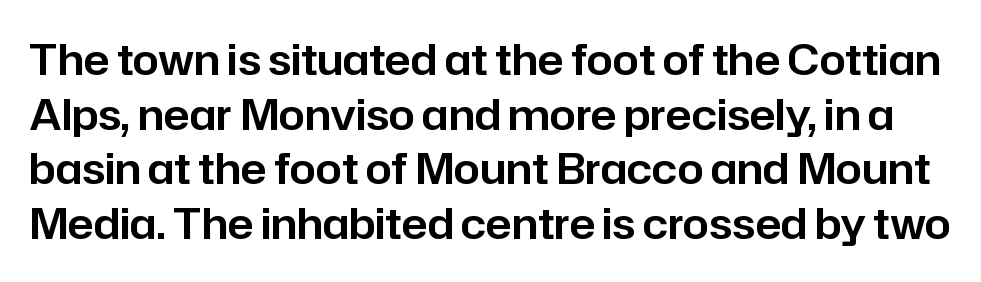
Underline: absent. The rendering shows plain stroke endings on the letterforms — a sans-serif design. Successive baselines arrive at the customary interval. Style check: upright. Characters follow at the spacing the type designer built in. Looks like regular typesetting: each glyph gets only the width it needs.
